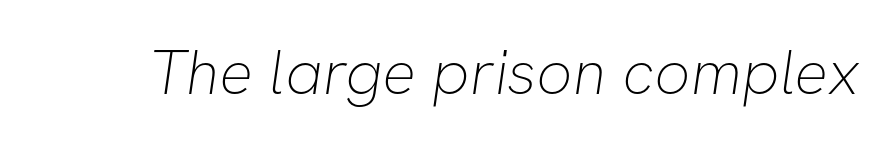
{"serif": "no", "bold": "no", "weight": "thin", "width": "normal", "stroke_contrast": "low", "x_height": "medium", "monospaced": "no", "underline": "no", "letter_spacing": "normal", "letter_spacing_em": 0.0, "glyph_px": 63}
